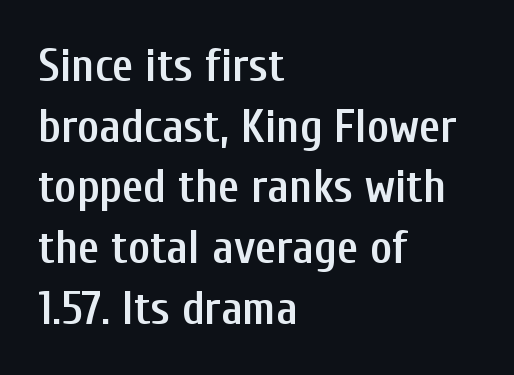
{"serif": "no", "italic": "no", "bold": "semi", "weight": "semibold", "width": "condensed", "stroke_contrast": "low", "x_height": "medium", "monospaced": "no", "underline": "no", "align": "left", "line_spacing": "normal", "line_spacing_ratio": 1.29, "letter_spacing": "normal", "letter_spacing_em": 0.0, "glyph_px": 47}
